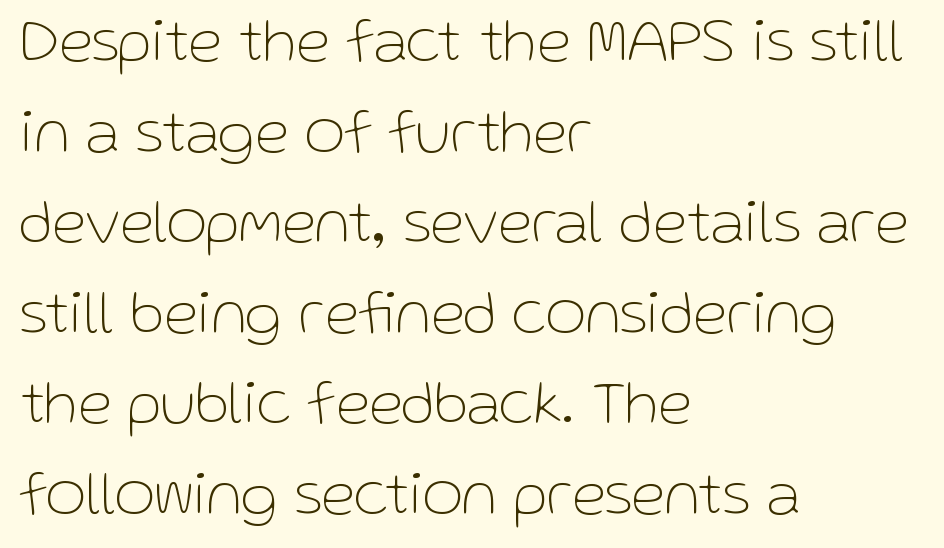
{"serif": "no", "italic": "no", "bold": "no", "weight": "thin", "width": "normal", "stroke_contrast": "low", "x_height": "medium", "monospaced": "no", "underline": "no", "align": "left", "line_spacing": "normal", "line_spacing_ratio": 1.46, "letter_spacing": "normal", "letter_spacing_em": 0.0, "glyph_px": 62}
